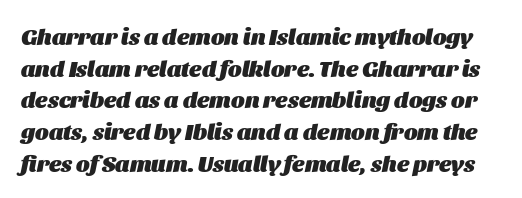
The image shows 23 px bold type, italic (leaning right); set normal line spacing (1.38x), normal letter spacing, not underlined.
